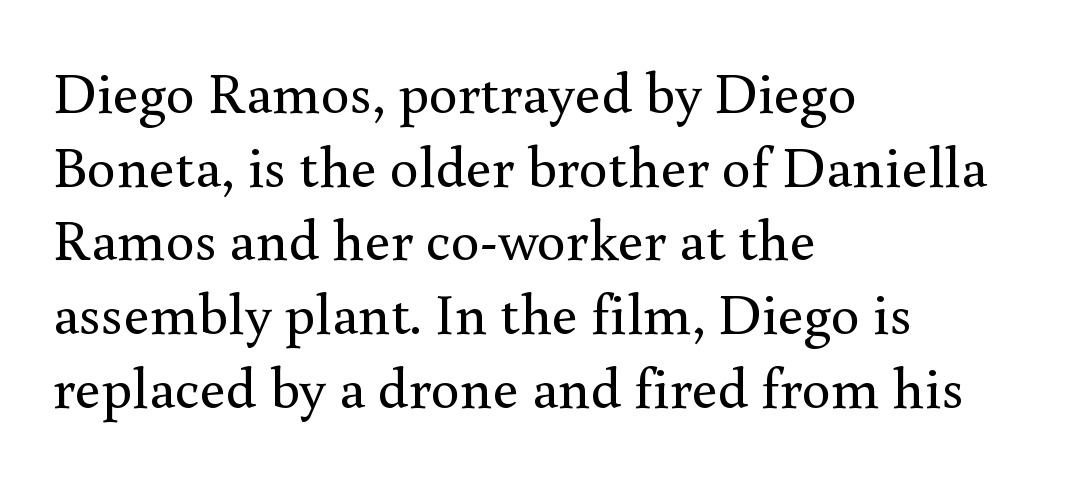
Q: Is the text bold? A: No.
Q: Is the text italic (slanted)? A: No, it is upright.
Q: Is the typeface a serif or a sans-serif typeface? A: Serif.
Q: Is the text underlined? A: No.
Q: How is the paragraph aligned? A: Left-aligned.
Q: Is the spacing between letters normal or unusually wide? A: Normal.
Q: Is the spacing between lines tight, normal or loose? A: Normal.
Q: Width (condensed, normal, or wide)? A: Normal.
Q: x-height? A: Small.
Q: Monospaced? A: No.
